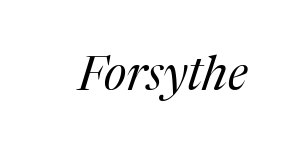
The passage shown leans; its letterforms are oblique. The glyphs in this specimen are seriffed. The passage shown is not bold in any degree. The space directly below the letters is spotless. The letters advance in unequal steps, a hallmark of proportional type.
